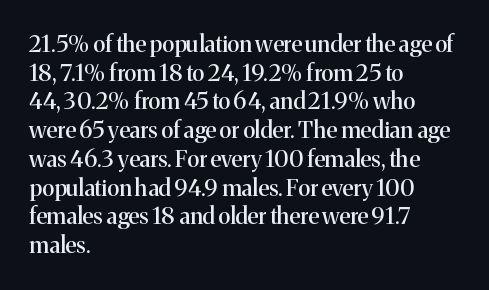
The image shows 23 px text type, upright; set left-aligned, normal line spacing (1.25x), normal letter spacing, not underlined.
